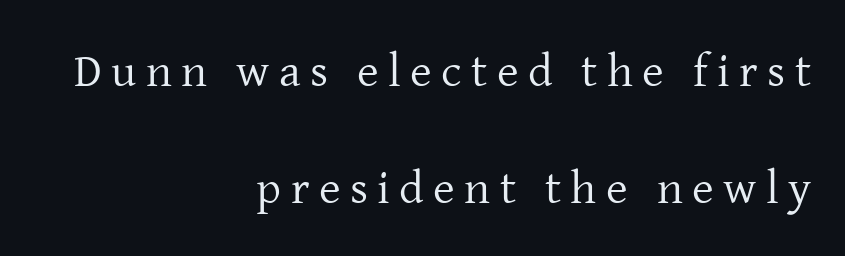
Q: Is the text bold? A: No.
Q: Is the text italic (slanted)? A: No, it is upright.
Q: Is the typeface a serif or a sans-serif typeface? A: Serif.
Q: Is the text underlined? A: No.
Q: How is the paragraph aligned? A: Right-aligned.
Q: Is the spacing between letters normal or unusually wide? A: Unusually wide.
Q: Is the spacing between lines tight, normal or loose? A: Loose.
Q: Width (condensed, normal, or wide)? A: Normal.
Q: Stroke contrast? A: Low.
Q: x-height? A: Medium.
Q: Monospaced? A: No.
